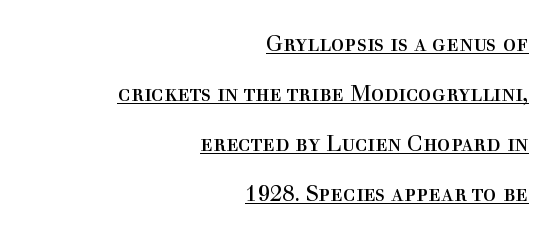
Q: Is the text bold? A: No.
Q: Is the text italic (slanted)? A: No, it is upright.
Q: Is the text underlined? A: Yes.
Q: How is the paragraph aligned? A: Right-aligned.
Q: Is the spacing between letters normal or unusually wide? A: Normal.
Q: Is the spacing between lines tight, normal or loose? A: Loose.
